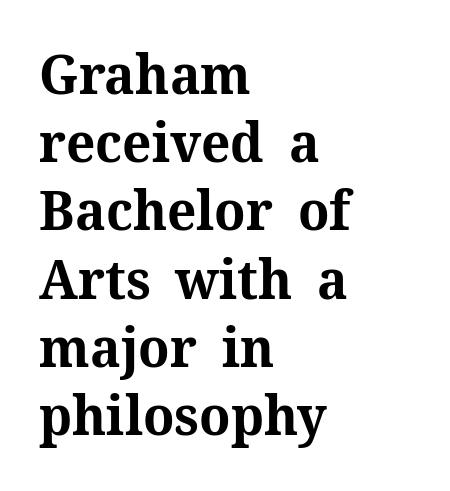
The gaps between neighbouring characters are ordinary and unremarkable. Classification — serif. These lines stack with their left ends in a neat column. Is this a fixed-width face? No — the glyphs have proportional, varying widths.
